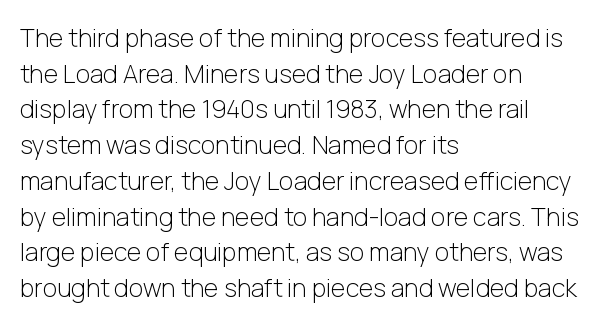
No word sits above an underline. These lines stack with their left ends in a neat column. The line-height multiplier appears to be the usual default. Ordinary non-slanted type is in use. Students, note that the glyphs here touch the page at normal intervals.
